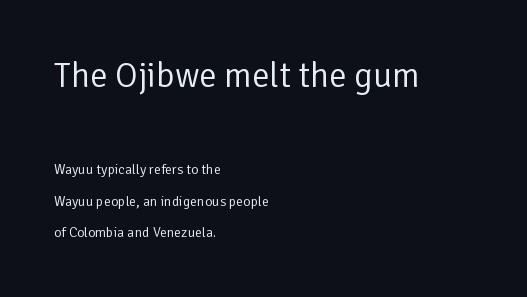
Q: Is the text bold? A: No.
Q: Is the text italic (slanted)? A: No, it is upright.
Q: Is the typeface a serif or a sans-serif typeface? A: Sans-serif.
Q: Is the text underlined? A: No.
Q: How is the paragraph aligned? A: Left-aligned.
Q: Is the spacing between letters normal or unusually wide? A: Normal.
Q: Is the spacing between lines tight, normal or loose? A: Loose.
Q: Which block of text is set in a larger size, the first (top) or the second (bottom)? A: The first (top) one.
Q: Width (condensed, normal, or wide)? A: Normal.
Q: Stroke contrast? A: Low.
Q: x-height? A: Medium.
Q: Monospaced? A: No.
